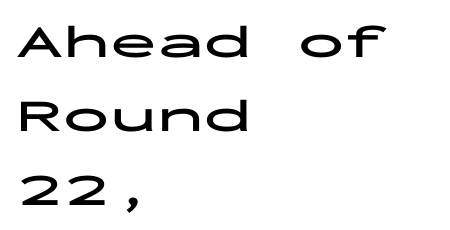
{"serif": "no", "italic": "no", "bold": "yes", "weight": "bold", "width": "wide", "stroke_contrast": "low", "x_height": "medium", "monospaced": "yes", "underline": "no", "align": "left", "line_spacing": "normal", "line_spacing_ratio": 1.57, "letter_spacing": "normal", "letter_spacing_em": 0.0, "glyph_px": 47}
